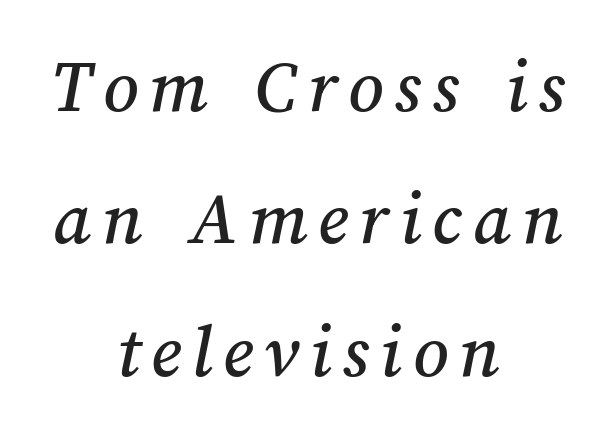
The image shows 77 px text type; set centered, line spacing 1.72x, not underlined; medium stroke contrast and a medium x-height.
